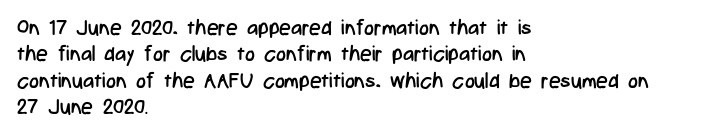
The image shows 21 px text type, upright; set left-aligned, normal line spacing (1.26x), normal letter spacing, not underlined.
